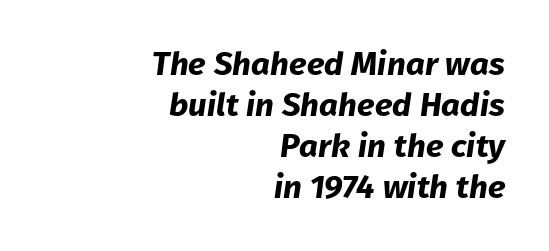
{"italic": "yes", "lean": "right", "slant_degrees": 8, "bold": "yes", "weight": "bold", "width": "normal", "stroke_contrast": "low", "x_height": "medium", "monospaced": "no", "underline": "no", "align": "right", "line_spacing_ratio": 1.24, "letter_spacing": "normal", "letter_spacing_em": 0.0, "glyph_px": 33}
